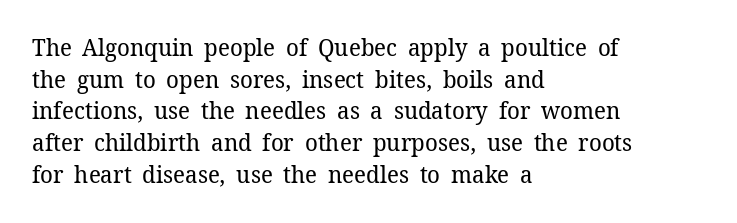
{"italic": "no", "bold": "no", "underline": "no", "align": "left", "line_spacing": "normal", "line_spacing_ratio": 1.32, "letter_spacing": "normal", "letter_spacing_em": 0.0, "glyph_px": 24}
